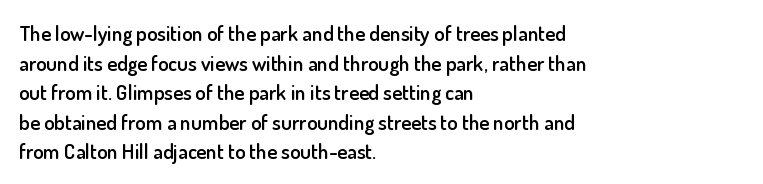
{"italic": "no", "bold": "semi", "underline": "no", "align": "left", "line_spacing": "normal", "line_spacing_ratio": 1.41, "letter_spacing": "normal", "letter_spacing_em": 0.0, "glyph_px": 21}
